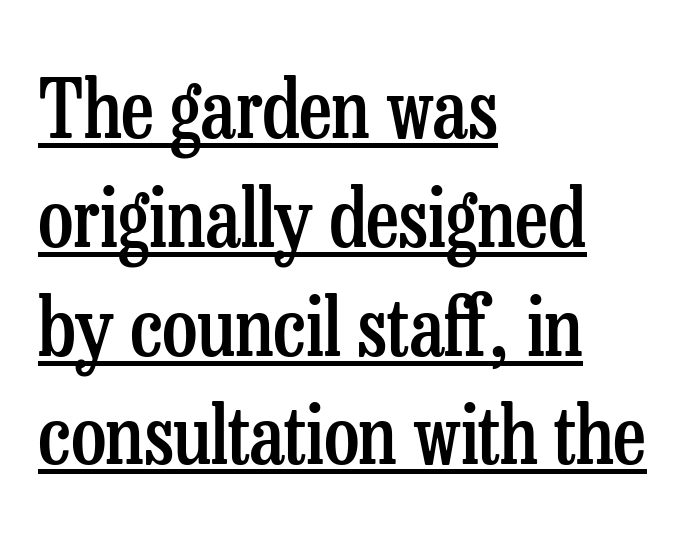
Letterform terminals end in serifs throughout the passage. Italic? Not at all — the glyphs are vertical. The rendering uses natural spacing where letterforms have individual widths. Here the glyphs are tracked normally, forming tight word shapes.
